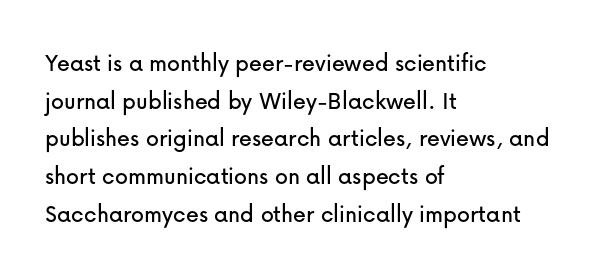
{"italic": "no", "underline": "no", "align": "left", "line_spacing": "normal", "line_spacing_ratio": 1.45, "letter_spacing": "normal", "letter_spacing_em": 0.0, "glyph_px": 26}
